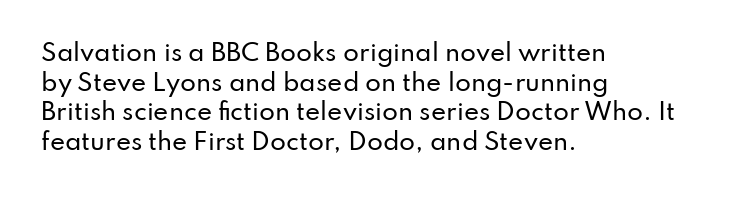
Descenders are the only things crossing below the line. A classic flush-left, rag-right setting is used for this passage. Upright lettering throughout. Quick note: interline space is typical. Letter spacing: default.
